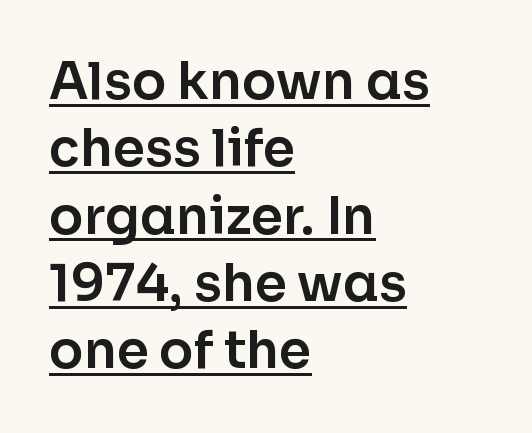
Q: Is the text italic (slanted)? A: No, it is upright.
Q: Is the typeface a serif or a sans-serif typeface? A: Sans-serif.
Q: Is the text underlined? A: Yes.
Q: How is the paragraph aligned? A: Left-aligned.
Q: Is the spacing between letters normal or unusually wide? A: Normal.
Q: Is the spacing between lines tight, normal or loose? A: Normal.
Q: Width (condensed, normal, or wide)? A: Normal.
Q: Stroke contrast? A: Low.
Q: x-height? A: Medium.
Q: Monospaced? A: No.
